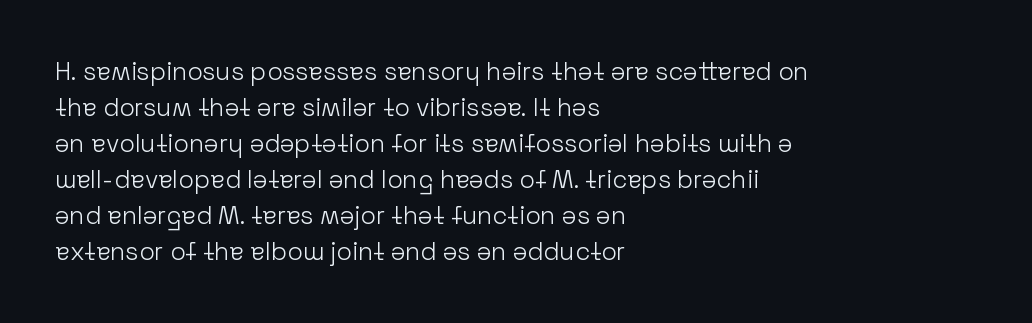
{"italic": "no", "bold": "no", "underline": "no", "align": "left", "line_spacing": "normal", "line_spacing_ratio": 1.44, "letter_spacing": "normal", "letter_spacing_em": 0.0, "glyph_px": 25}
